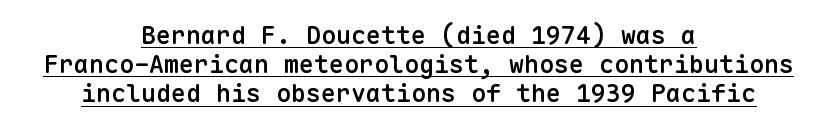
{"italic": "no", "bold": "semi", "underline": "yes", "align": "center", "line_spacing_ratio": 1.17, "letter_spacing": "normal", "letter_spacing_em": 0.0, "glyph_px": 25}
